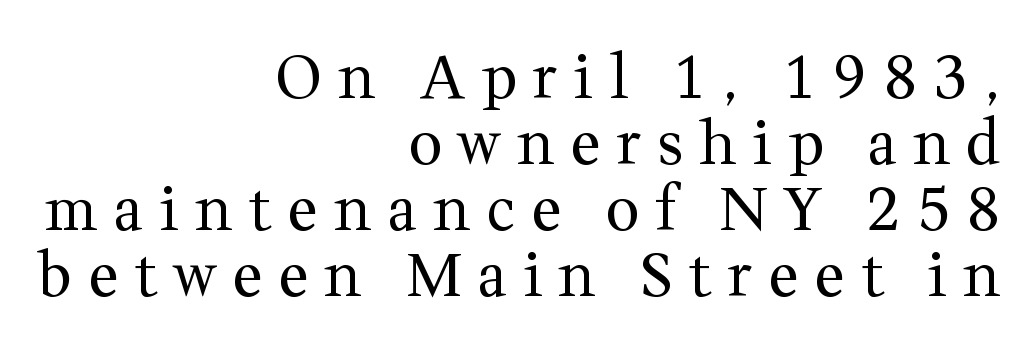
Examine the stroke ends and you'll spot serifs. Clear beneath every line of the passage. This is roman type, the default non-slanted kind. All the whitespace from short lines collects on the left. The type is letterspaced generously, with wide tracking. Summary of weight: not heavy and not bold.
